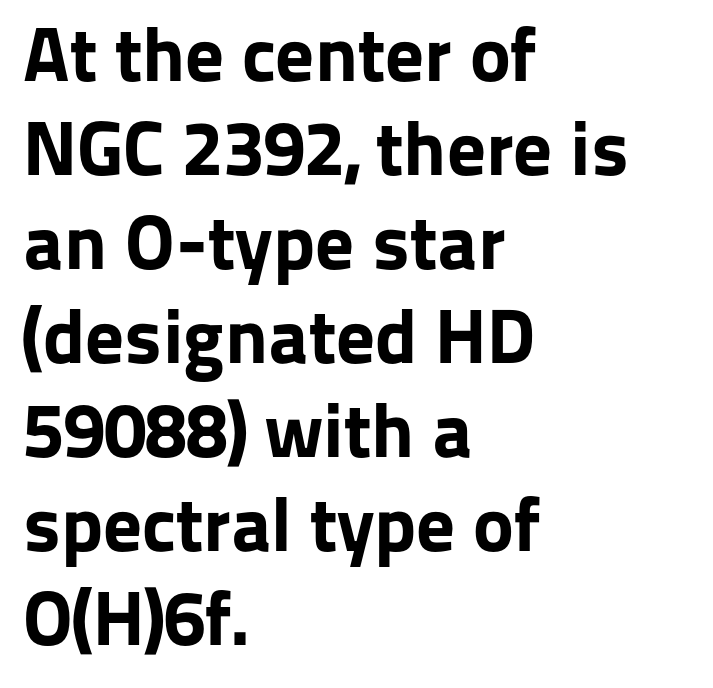
The image shows 77 px bold sans-serif type, upright; set left-aligned, line spacing 1.22x, normal letter spacing, not underlined; low stroke contrast and a medium x-height.
